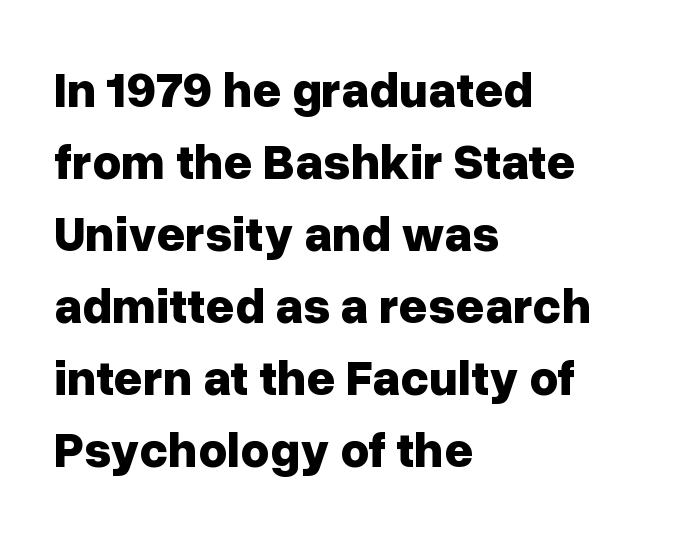
{"serif": "no", "italic": "no", "bold": "yes", "weight": "bold", "width": "normal", "stroke_contrast": "low", "x_height": "medium", "monospaced": "no", "underline": "no", "align": "left", "line_spacing": "normal", "line_spacing_ratio": 1.44, "letter_spacing": "normal", "letter_spacing_em": 0.0, "glyph_px": 50}
